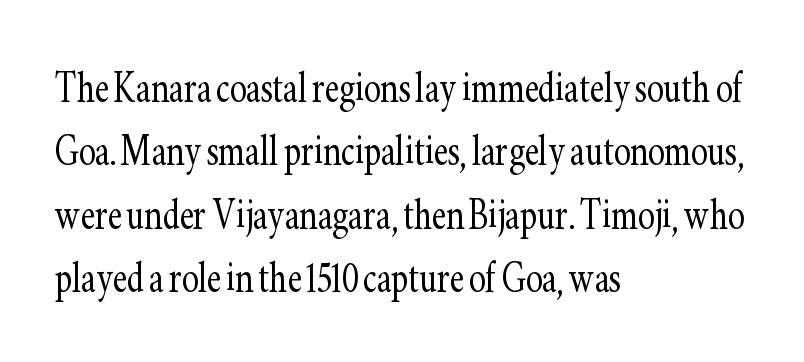
Q: Is the text bold? A: No.
Q: Is the text italic (slanted)? A: No, it is upright.
Q: Is the typeface a serif or a sans-serif typeface? A: Serif.
Q: Is the text underlined? A: No.
Q: How is the paragraph aligned? A: Left-aligned.
Q: Is the spacing between letters normal or unusually wide? A: Normal.
Q: Is the spacing between lines tight, normal or loose? A: Normal.
Q: Width (condensed, normal, or wide)? A: Condensed.
Q: Stroke contrast? A: Low.
Q: x-height? A: Small.
Q: Monospaced? A: No.
